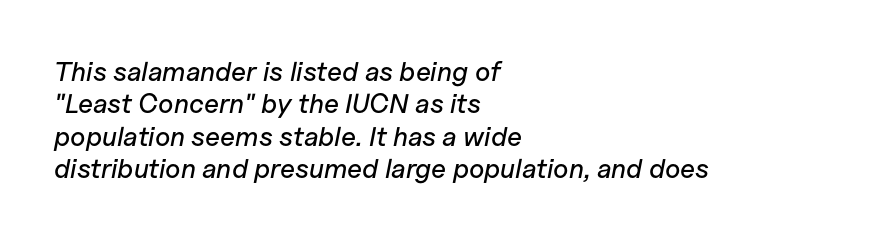
Default kerning and tracking; the words read as compact shapes. A bare baseline throughout the passage. The passage shown leans; its letterforms are oblique. The typesetter chose a ragged-right arrangement here.
